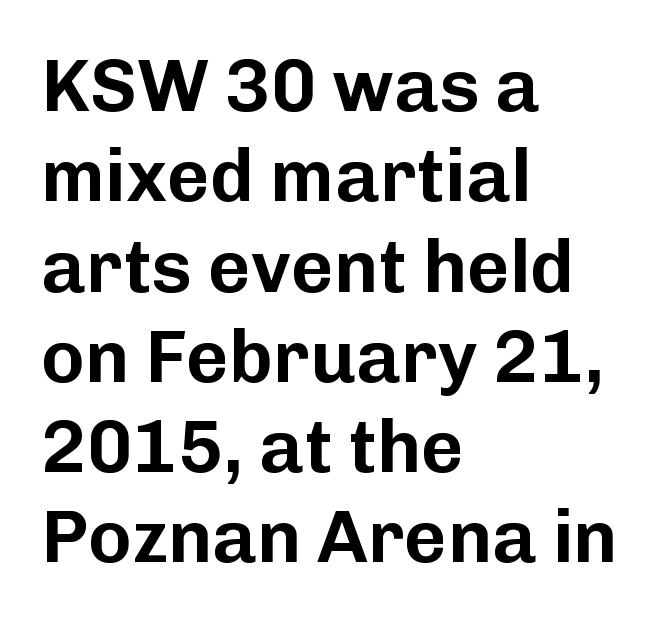
Q: Is the text italic (slanted)? A: No, it is upright.
Q: Is the typeface a serif or a sans-serif typeface? A: Sans-serif.
Q: Is the text underlined? A: No.
Q: How is the paragraph aligned? A: Left-aligned.
Q: Is the spacing between letters normal or unusually wide? A: Normal.
Q: Width (condensed, normal, or wide)? A: Normal.
Q: Stroke contrast? A: Low.
Q: x-height? A: Medium.
Q: Monospaced? A: No.
